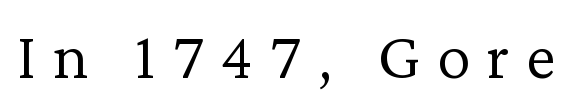
The image shows 68 px light serif type, upright; set unusually wide letter spacing (+0.24 em), not underlined; low stroke contrast and a medium x-height.
